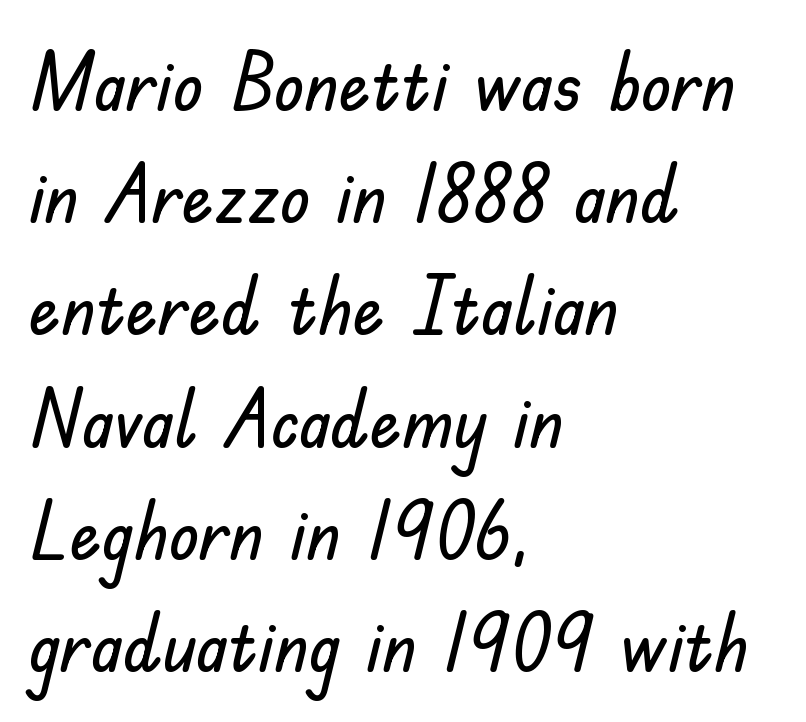
{"serif": "no", "width": "normal", "stroke_contrast": "low", "x_height": "small", "monospaced": "no", "underline": "no", "align": "left", "line_spacing": "normal", "line_spacing_ratio": 1.42, "letter_spacing": "normal", "letter_spacing_em": 0.0, "glyph_px": 79}
